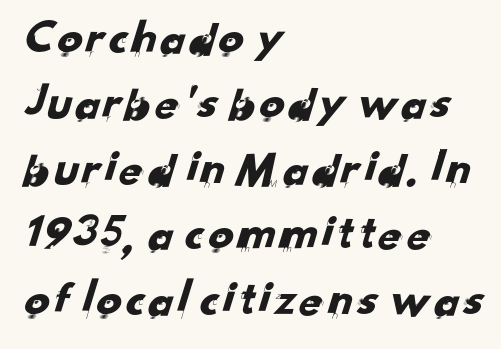
Q: Is the typeface a serif or a sans-serif typeface? A: Sans-serif.
Q: Is the text underlined? A: No.
Q: How is the paragraph aligned? A: Left-aligned.
Q: Is the spacing between letters normal or unusually wide? A: Normal.
Q: Is the spacing between lines tight, normal or loose? A: Normal.
Q: Width (condensed, normal, or wide)? A: Normal.
Q: Stroke contrast? A: Low.
Q: x-height? A: Small.
Q: Monospaced? A: No.
